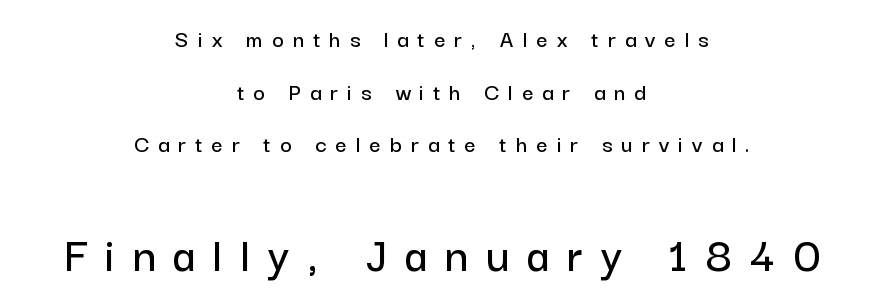
Q: Is the text italic (slanted)? A: No, it is upright.
Q: Is the typeface a serif or a sans-serif typeface? A: Sans-serif.
Q: Is the text underlined? A: No.
Q: How is the paragraph aligned? A: Centered.
Q: Is the spacing between letters normal or unusually wide? A: Unusually wide.
Q: Is the spacing between lines tight, normal or loose? A: Loose.
Q: Which block of text is set in a larger size, the first (top) or the second (bottom)? A: The second (bottom) one.
Q: Width (condensed, normal, or wide)? A: Normal.
Q: Stroke contrast? A: Low.
Q: x-height? A: Medium.
Q: Monospaced? A: No.
